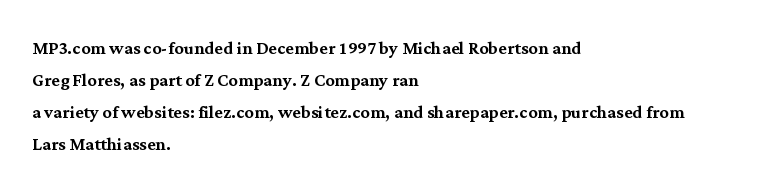
The image shows 23 px text type, upright; set left-aligned, normal line spacing (1.39x), normal letter spacing, not underlined.
